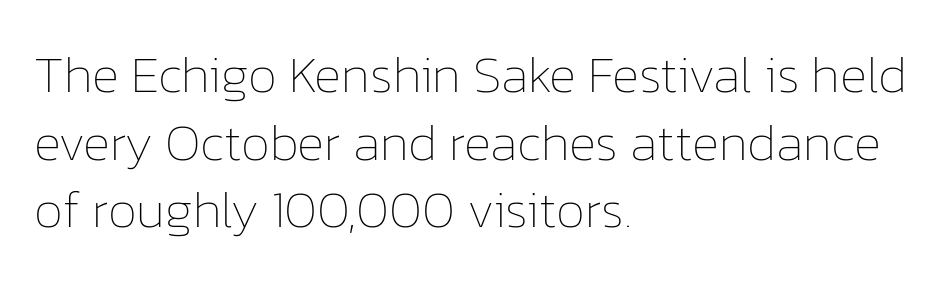
The image shows 52 px thin type, upright; set left-aligned, normal line spacing (1.3x), normal letter spacing, not underlined; low stroke contrast and a medium x-height.
